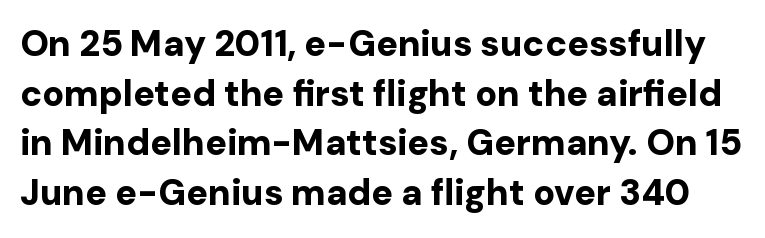
The image shows 36 px bold sans-serif type, upright; set normal line spacing (1.38x), normal letter spacing, not underlined; low stroke contrast and a medium x-height.
